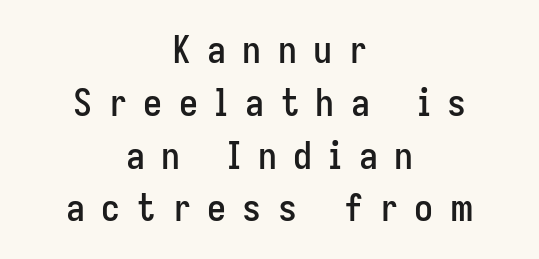
The image shows 38 px condensed sans-serif type, upright; set centered, normal line spacing (1.39x), unusually wide letter spacing (+0.43 em), not underlined; low stroke contrast and a medium x-height.
